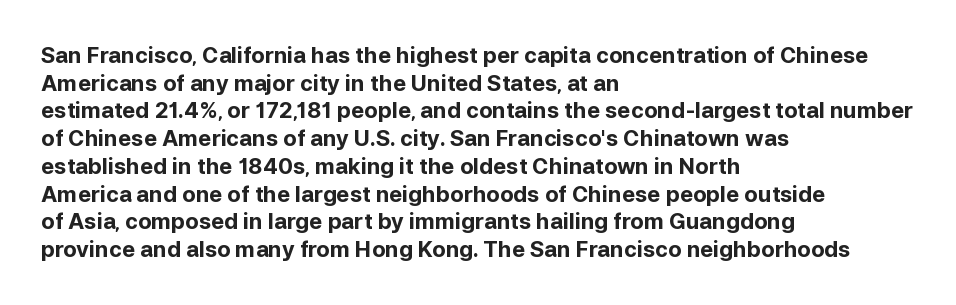
{"italic": "no", "bold": "yes", "underline": "no", "align": "left", "line_spacing": "normal", "line_spacing_ratio": 1.26, "letter_spacing": "normal", "letter_spacing_em": 0.0, "glyph_px": 22}
